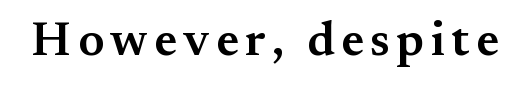
The image shows 48 px semibold serif type, upright; set not underlined; medium stroke contrast and a small x-height.
